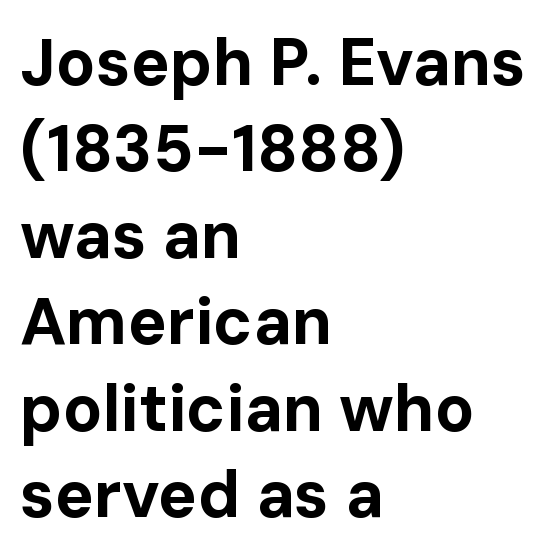
{"serif": "no", "italic": "no", "bold": "yes", "weight": "bold", "width": "normal", "stroke_contrast": "low", "x_height": "medium", "monospaced": "no", "underline": "no", "align": "left", "line_spacing": "normal", "line_spacing_ratio": 1.33, "letter_spacing": "normal", "letter_spacing_em": 0.0, "glyph_px": 65}
